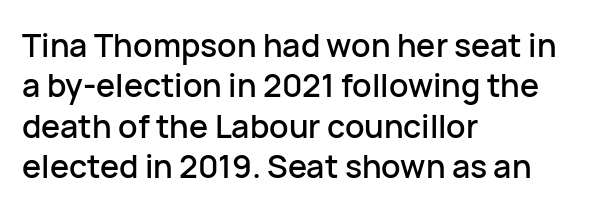
{"serif": "no", "italic": "no", "width": "normal", "stroke_contrast": "low", "x_height": "medium", "monospaced": "no", "underline": "no", "align": "left", "line_spacing": "normal", "line_spacing_ratio": 1.26, "letter_spacing": "normal", "letter_spacing_em": 0.0, "glyph_px": 32}
